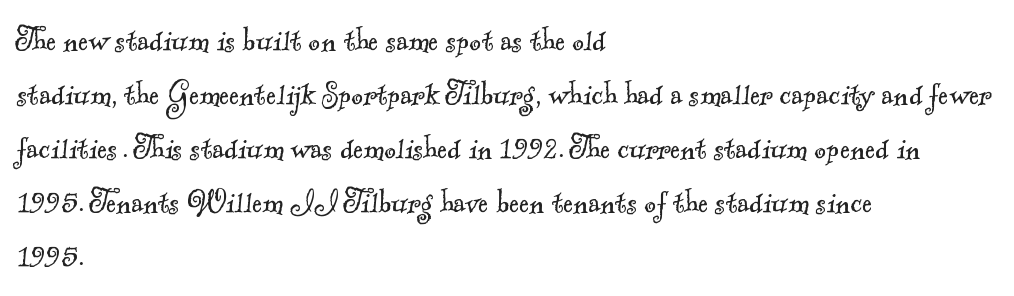
{"serif": "yes", "bold": "no", "weight": "light", "width": "normal", "x_height": "small", "monospaced": "no", "underline": "no", "align": "left", "line_spacing": "normal", "line_spacing_ratio": 1.46, "letter_spacing": "normal", "letter_spacing_em": 0.0, "glyph_px": 37}
